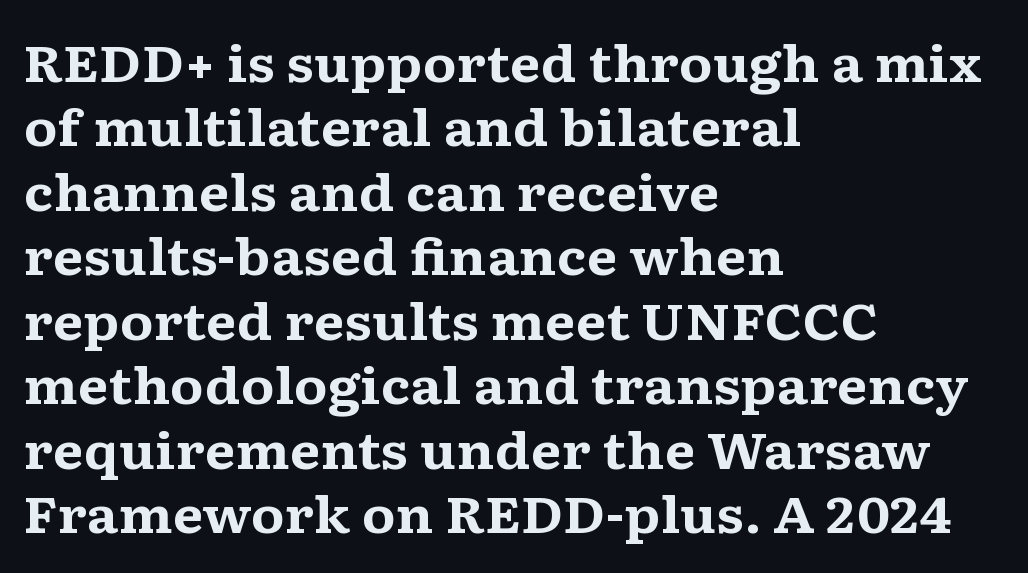
{"serif": "yes", "italic": "no", "bold": "yes", "weight": "bold", "width": "wide", "stroke_contrast": "medium", "x_height": "medium", "monospaced": "no", "underline": "no", "align": "left", "line_spacing": "normal", "line_spacing_ratio": 1.29, "letter_spacing": "normal", "letter_spacing_em": 0.0, "glyph_px": 50}
